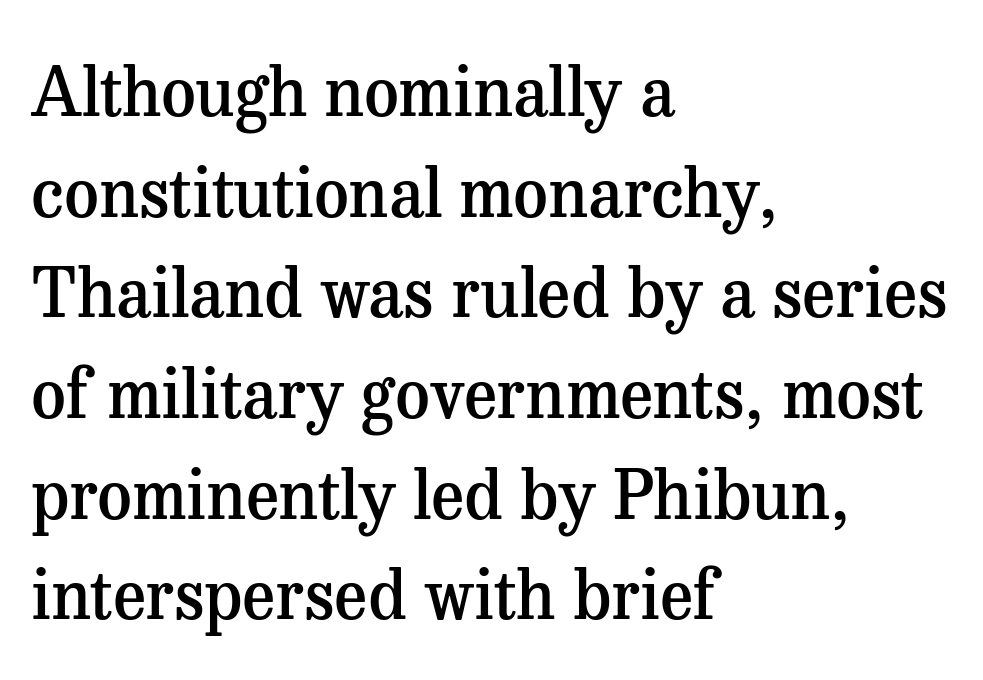
The block of text has a typical density, with ordinary space between rows. Firm but not heavy-handed strokes: this text is semibold. The type family on display is of the serif kind. Each word holds together tightly as a unit, with standard inter-letter gaps.
